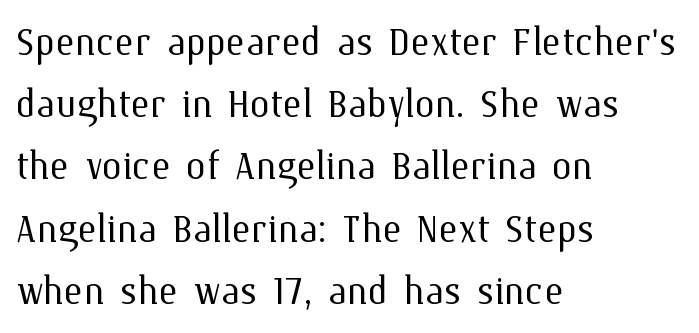
The image shows 51 px light type, upright; set left-aligned, line spacing 1.22x, normal letter spacing, not underlined; medium stroke contrast and a medium x-height.
